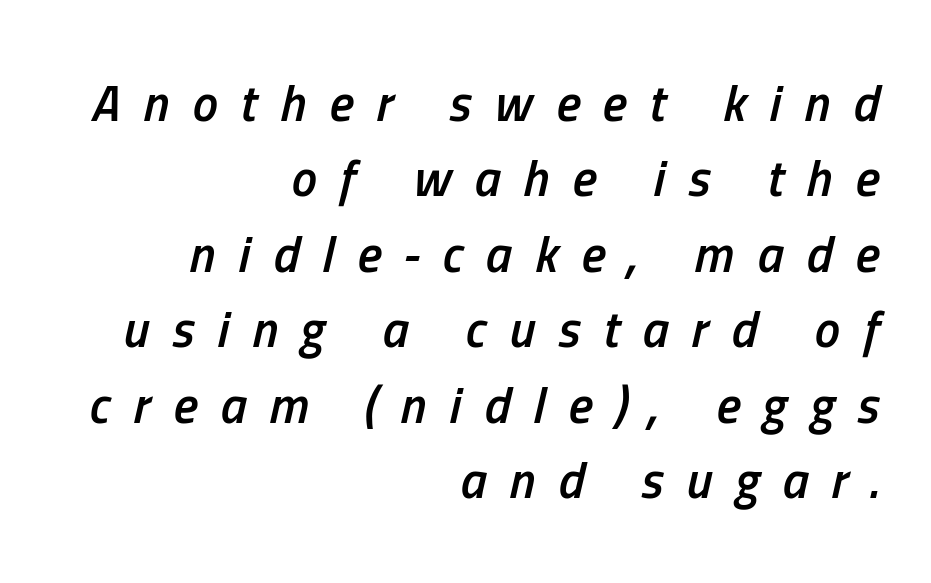
The passage shown is not underscored anywhere. This sample uses an oblique cut, with every glyph tilted off the vertical. Typographic density is moderately raised because the face is semibold. The rendering uses natural spacing where letterforms have individual widths.
